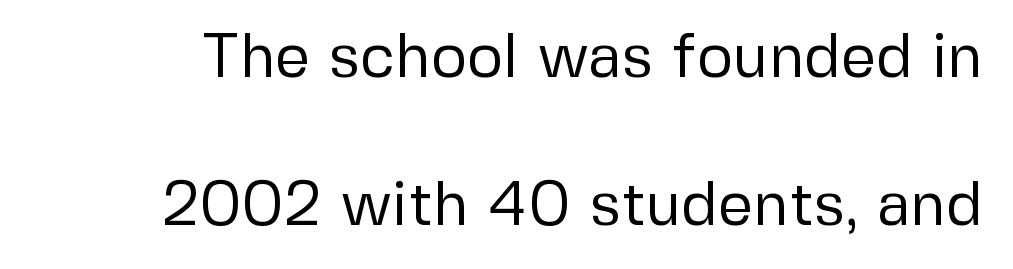
Q: Is the text bold? A: No.
Q: Is the text italic (slanted)? A: No, it is upright.
Q: Is the typeface a serif or a sans-serif typeface? A: Sans-serif.
Q: Is the text underlined? A: No.
Q: Is the spacing between letters normal or unusually wide? A: Normal.
Q: Is the spacing between lines tight, normal or loose? A: Loose.
Q: Width (condensed, normal, or wide)? A: Normal.
Q: Stroke contrast? A: Low.
Q: x-height? A: Medium.
Q: Monospaced? A: No.
